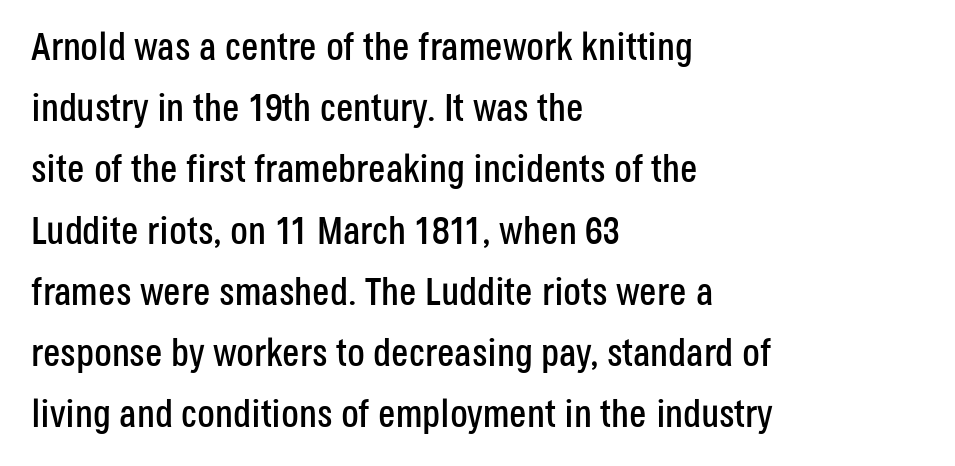
{"serif": "no", "italic": "no", "width": "condensed", "stroke_contrast": "low", "x_height": "large", "monospaced": "no", "underline": "no", "align": "left", "line_spacing": "normal", "line_spacing_ratio": 1.57, "letter_spacing": "normal", "letter_spacing_em": 0.0, "glyph_px": 39}
